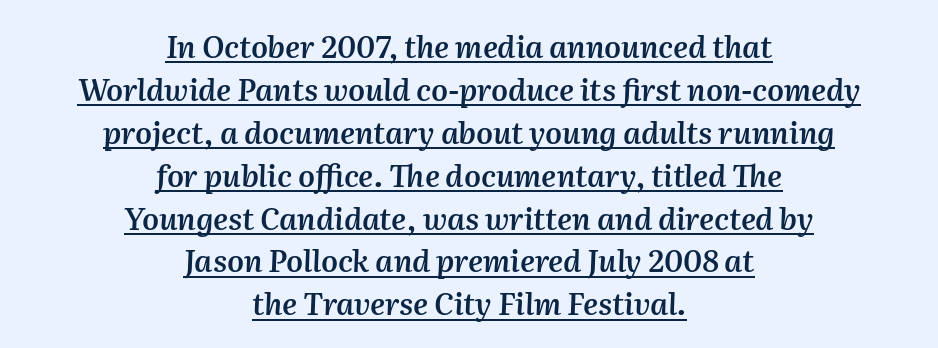
No extra tracking has been applied to these lines. This sample is center-justified, so both line endings float freely. The rendering uses the underline text-decoration. A bit beefed up — I'd call it semibold rather than bold. Posture: slanted.
